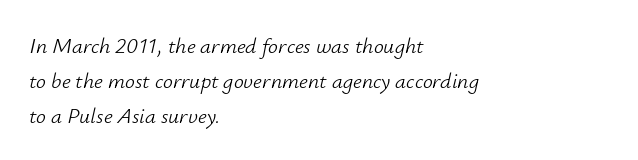
The image shows 22 px text type, italic (leaning right); set left-aligned, normal line spacing (1.6x), normal letter spacing, not underlined.
